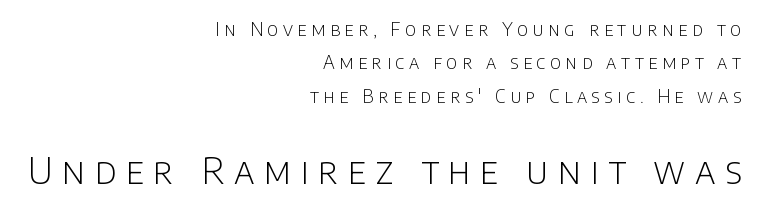
{"serif": "no", "italic": "no", "bold": "no", "weight": "light", "width": "normal", "stroke_contrast": "low", "x_height": "large", "monospaced": "no", "underline": "no", "align": "right", "line_spacing_ratio": 1.86, "letter_spacing": "wide", "letter_spacing_em": 0.26, "larger_block": "second", "size_ratio": 2.0, "glyph_px": 36}
